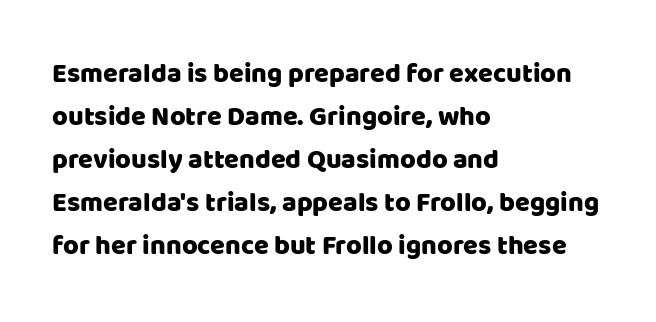
Q: Is the text italic (slanted)? A: No, it is upright.
Q: Is the text underlined? A: No.
Q: How is the paragraph aligned? A: Left-aligned.
Q: Is the spacing between letters normal or unusually wide? A: Normal.
Q: Is the spacing between lines tight, normal or loose? A: Normal.
